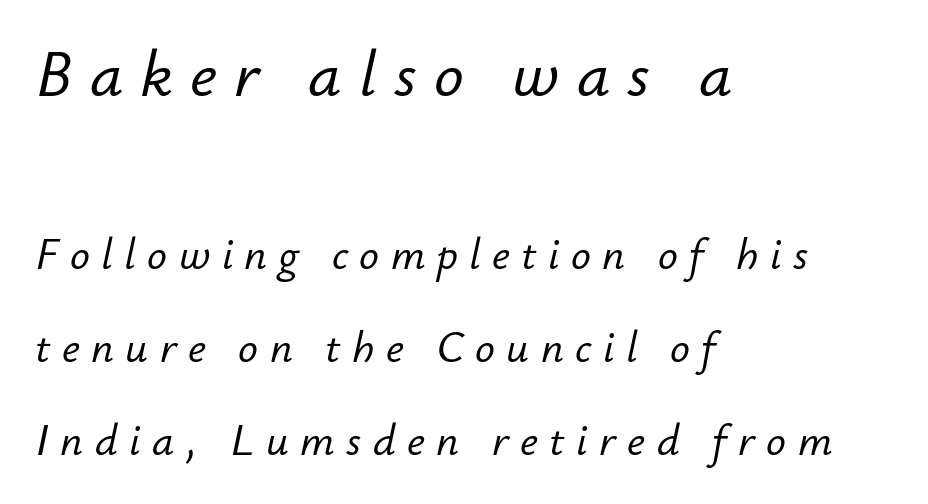
The image shows 66 px text type, italic (leaning right); set left-aligned, loose line spacing (2.12x), unusually wide letter spacing (+0.26 em), not underlined; the first (top) block is 1.5x larger; low stroke contrast and a small x-height.
